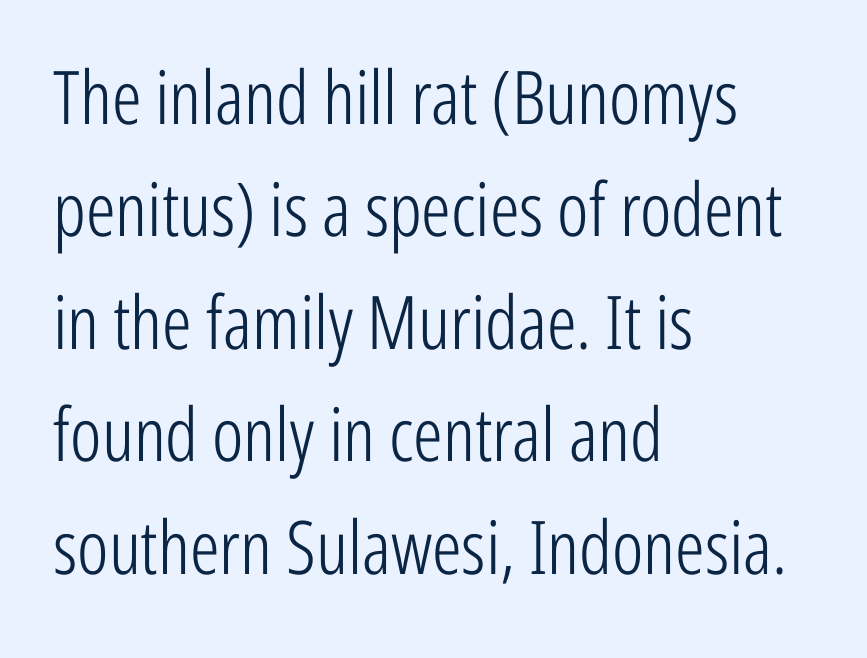
The image shows 74 px light, condensed sans-serif type, upright; set left-aligned, normal line spacing (1.52x), normal letter spacing, not underlined; low stroke contrast and a medium x-height.
